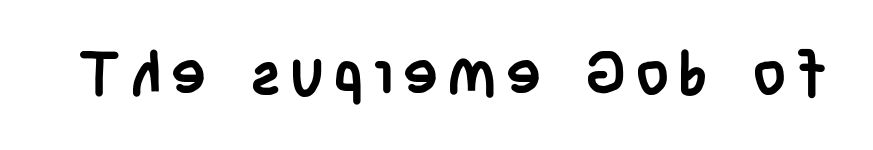
The image shows 60 px semibold, condensed sans-serif type, upright; set not underlined; low stroke contrast and a large x-height.
